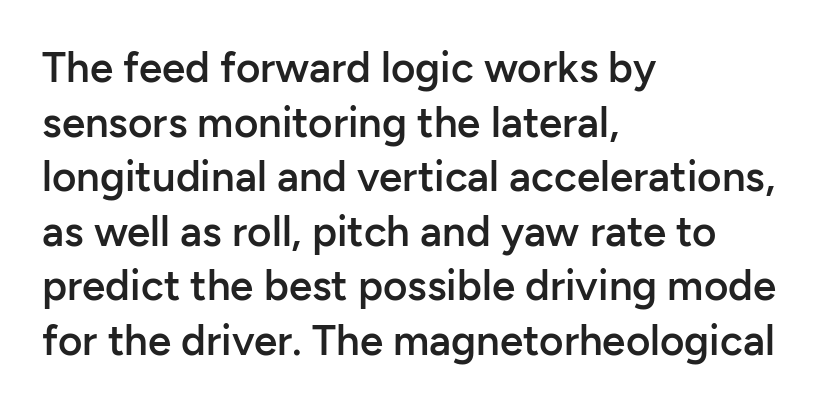
Is there any slant? The stems are plumb. The rendering keeps characters at their native spacing. Each new line begins a customary step beneath the previous one. Look at the bottom of the vertical strokes: they stop flat, with no serifs.
